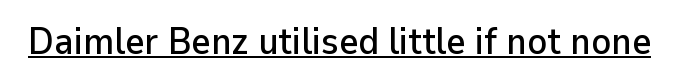
{"serif": "no", "italic": "no", "width": "normal", "stroke_contrast": "low", "x_height": "medium", "monospaced": "no", "underline": "yes", "letter_spacing": "normal", "letter_spacing_em": 0.0, "glyph_px": 37}
